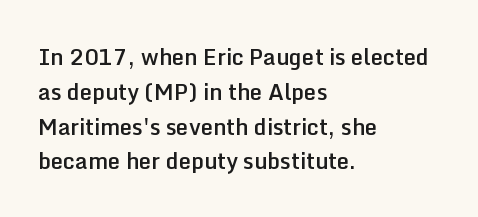
The image shows 22 px text type, upright; set left-aligned, normal line spacing (1.58x), normal letter spacing, not underlined.
